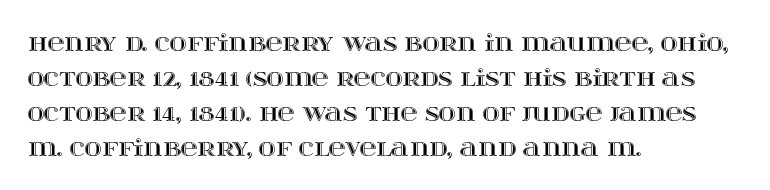
The image shows 23 px text type, upright; set left-aligned, normal line spacing (1.52x), normal letter spacing, not underlined.
